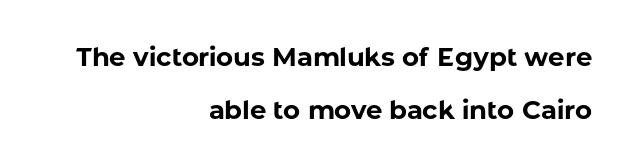
In terms of letterspacing, this is plain default setting. Only glyphs here, with clear space below each row. Vertical spacing — loose. On the weight axis this lands at bold, roughly 700.
